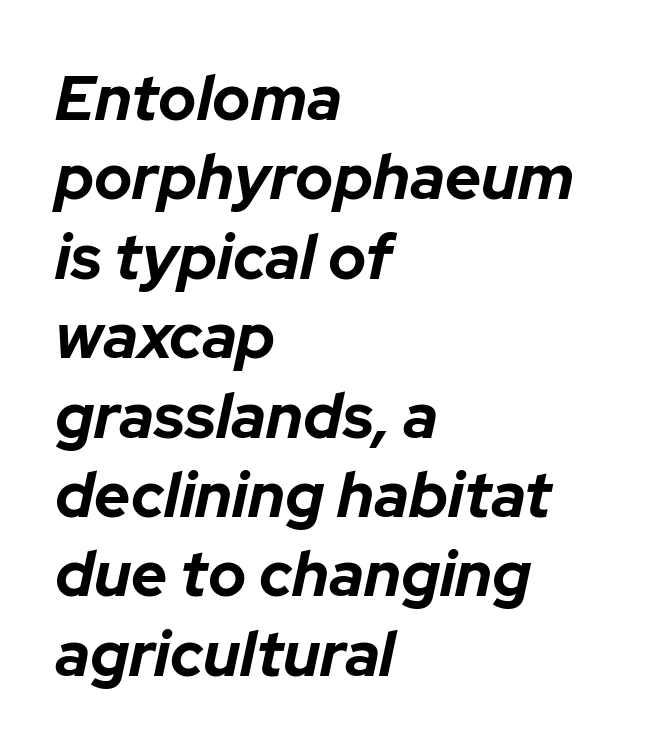
The image shows 63 px bold type, italic (leaning right); set left-aligned, normal line spacing (1.26x), normal letter spacing, not underlined; low stroke contrast and a medium x-height.
